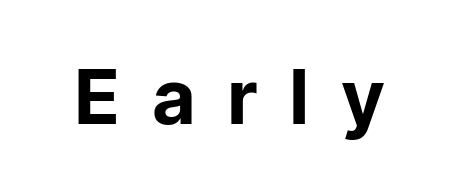
The image shows 76 px bold sans-serif type, upright; set unusually wide letter spacing (+0.44 em), not underlined; low stroke contrast and a medium x-height.
